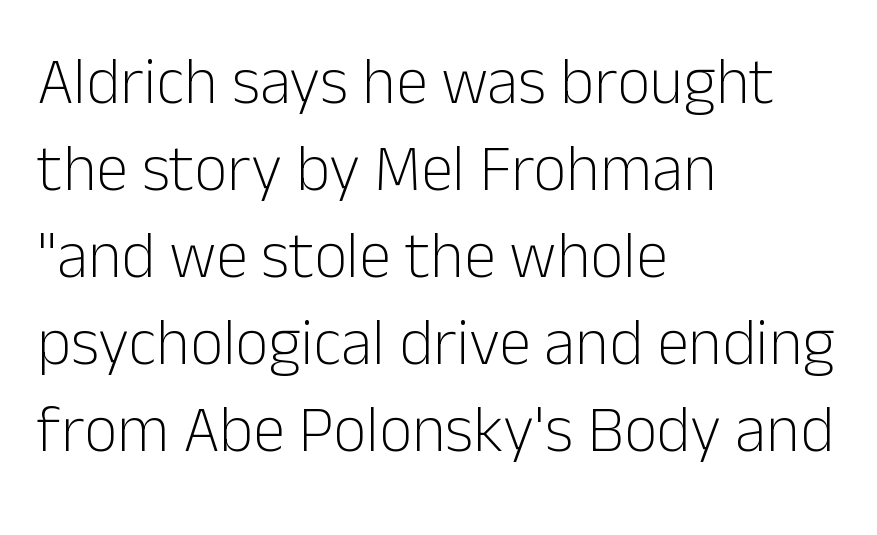
The image shows 65 px light sans-serif type, upright; set left-aligned, normal line spacing (1.34x), normal letter spacing, not underlined; low stroke contrast and a medium x-height.
